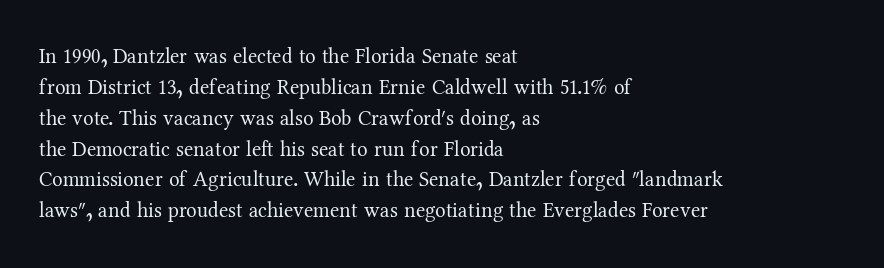
The image shows 21 px text type, upright; set left-aligned, normal line spacing (1.47x), normal letter spacing, not underlined.
